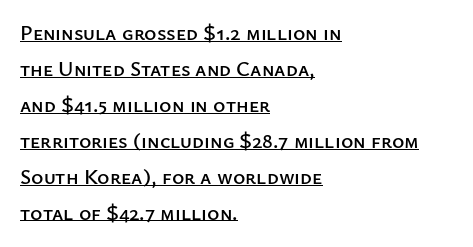
The image shows 21 px text type, upright; set left-aligned, line spacing 1.71x, normal letter spacing, underlined.
